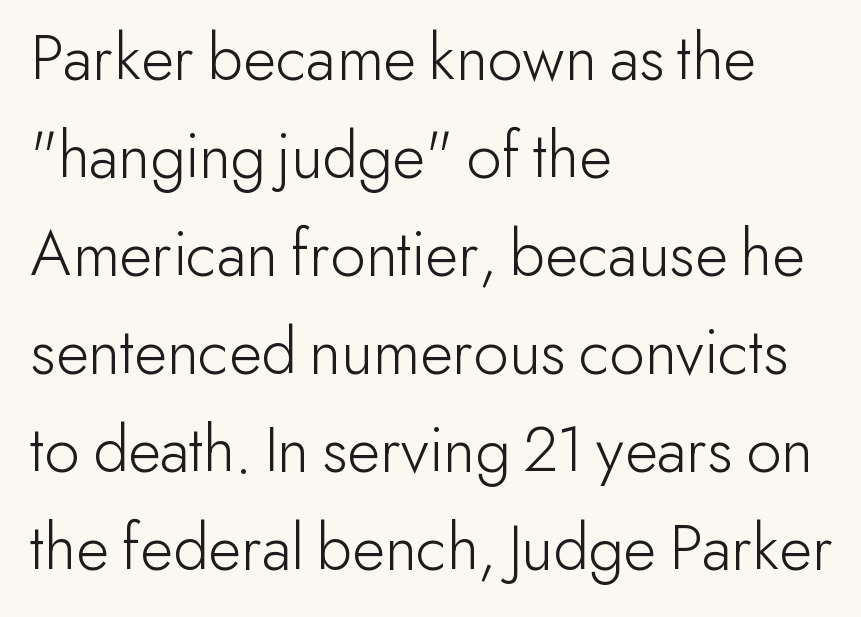
Q: Is the text bold? A: No.
Q: Is the text italic (slanted)? A: No, it is upright.
Q: Is the typeface a serif or a sans-serif typeface? A: Sans-serif.
Q: Is the text underlined? A: No.
Q: How is the paragraph aligned? A: Left-aligned.
Q: Is the spacing between letters normal or unusually wide? A: Normal.
Q: Is the spacing between lines tight, normal or loose? A: Normal.
Q: Width (condensed, normal, or wide)? A: Normal.
Q: Stroke contrast? A: Low.
Q: x-height? A: Small.
Q: Monospaced? A: No.
